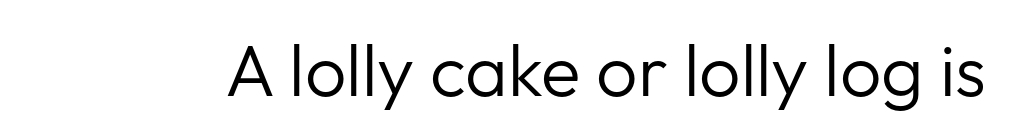
Notice how the stems are strictly vertical — no italics here. There is no visible air inserted between adjacent glyphs. Look at the bottom of the vertical strokes: they stop flat, with no serifs. The font is comparable to plain body text, perhaps lighter. Anything drawn beneath the words? Only blank space.
